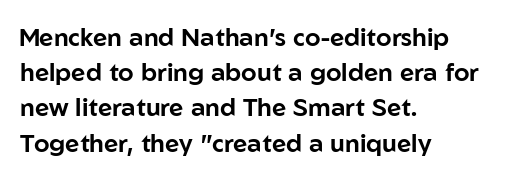
Posture: straight, roman, zero tilt. This rendering uses left alignment, leaving the right contour irregular. This sample keeps an unexceptional amount of space between lines. Bare-footed words on every line.
